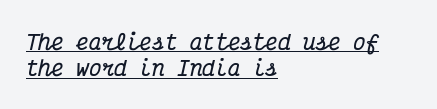
Q: Is the text bold? A: Yes.
Q: Is the text italic (slanted)? A: Yes, it leans right by about 12 degrees.
Q: Is the text underlined? A: Yes.
Q: How is the paragraph aligned? A: Left-aligned.
Q: Is the spacing between letters normal or unusually wide? A: Normal.
Q: Is the spacing between lines tight, normal or loose? A: Normal.
